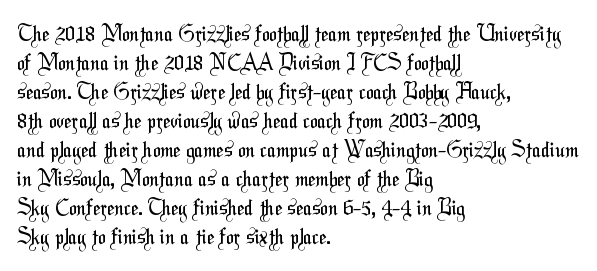
The image shows 21 px text type; set left-aligned, normal line spacing (1.38x), normal letter spacing, not underlined.
